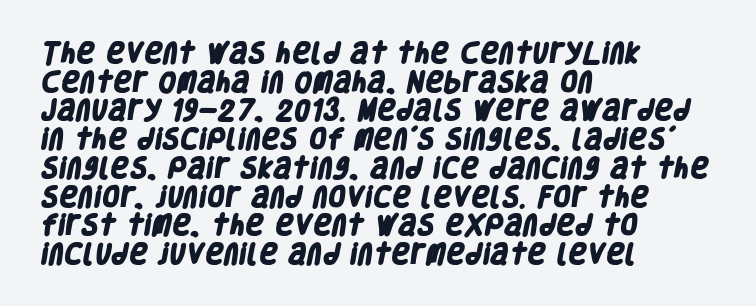
Notice how descenders clear the ascenders below comfortably — that's standard leading. The tracking reads as untouched default to a designer's eye. Stroke thickness is high; the sample reads as a true bold. Descenders hang freely into open space.
